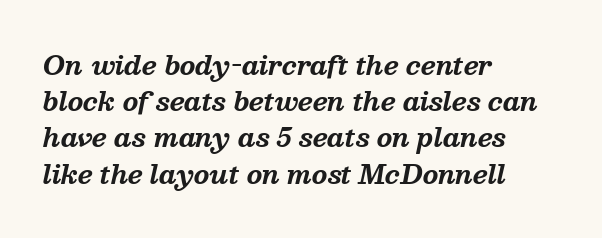
{"italic": "yes", "lean": "right", "slant_degrees": 13, "bold": "yes", "underline": "no", "align": "left", "line_spacing": "normal", "line_spacing_ratio": 1.45, "letter_spacing": "normal", "letter_spacing_em": 0.0, "glyph_px": 25}
